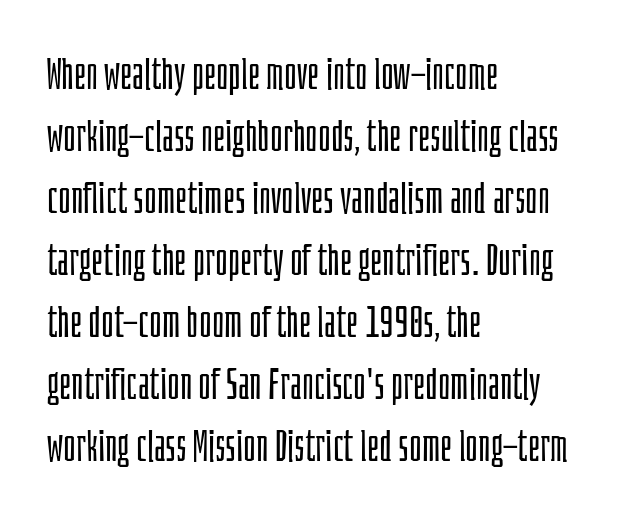
{"serif": "no", "italic": "no", "bold": "no", "weight": "light", "width": "condensed", "stroke_contrast": "low", "x_height": "large", "monospaced": "no", "underline": "no", "align": "left", "line_spacing": "normal", "line_spacing_ratio": 1.44, "letter_spacing": "normal", "letter_spacing_em": 0.0, "glyph_px": 43}
